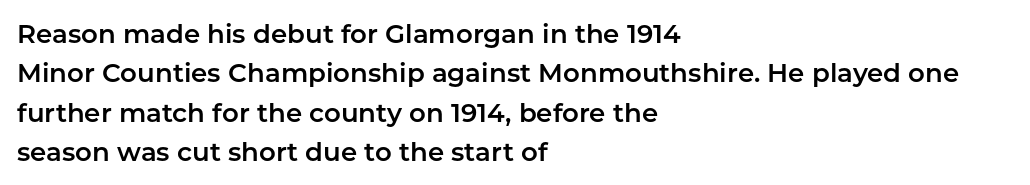
Q: Is the text italic (slanted)? A: No, it is upright.
Q: Is the text underlined? A: No.
Q: How is the paragraph aligned? A: Left-aligned.
Q: Is the spacing between letters normal or unusually wide? A: Normal.
Q: Is the spacing between lines tight, normal or loose? A: Normal.
